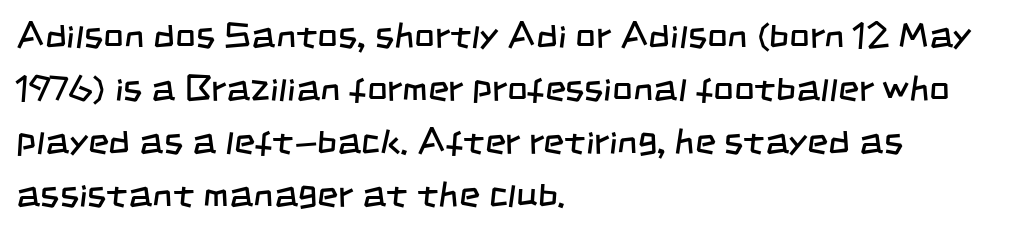
The image shows 36 px regular-weight, condensed sans-serif type; set left-aligned, normal line spacing (1.47x), normal letter spacing, not underlined; low stroke contrast and a large x-height.
